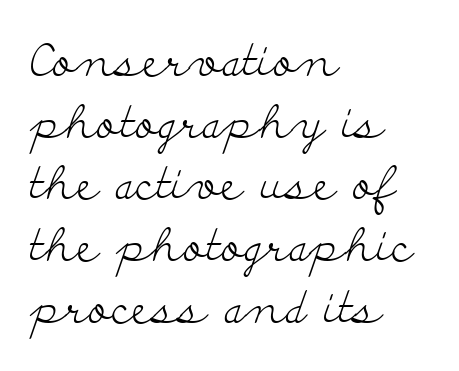
Each new line begins a customary step beneath the previous one. Plain, unruled lines of type. Classification — serif.
